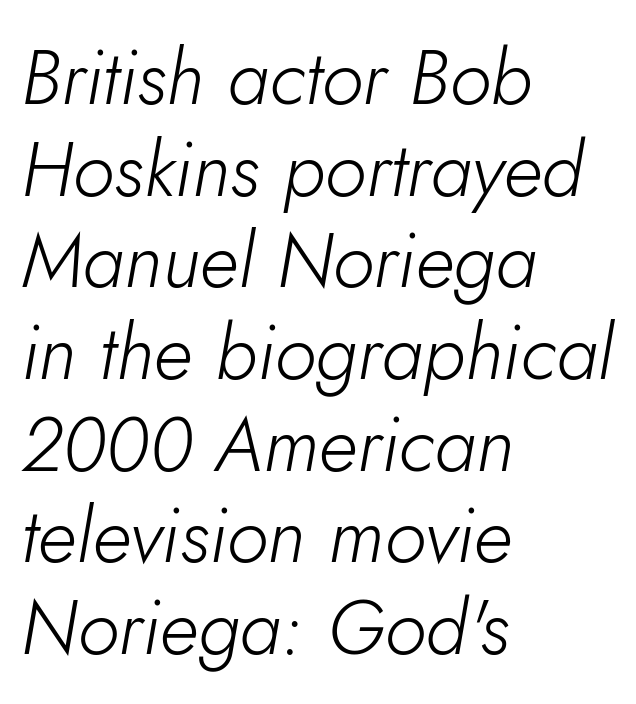
Anything drawn beneath the words? Only blank space. This sample uses an oblique cut, with every glyph tilted off the vertical. Character widths vary here, with narrow letters taking less room than wide ones. The setting favours the left margin, as ordinary paragraphs usually do. Spacing between characters is what you'd get straight out of the box.
